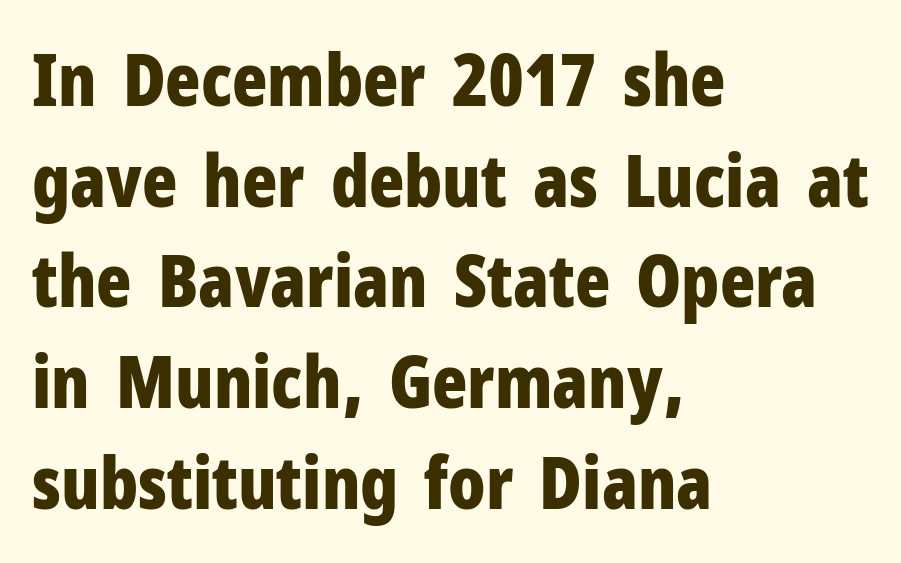
Q: Is the text bold? A: Yes.
Q: Is the text italic (slanted)? A: No, it is upright.
Q: Is the typeface a serif or a sans-serif typeface? A: Sans-serif.
Q: Is the text underlined? A: No.
Q: How is the paragraph aligned? A: Left-aligned.
Q: Is the spacing between letters normal or unusually wide? A: Normal.
Q: Is the spacing between lines tight, normal or loose? A: Normal.
Q: Width (condensed, normal, or wide)? A: Condensed.
Q: Stroke contrast? A: Low.
Q: x-height? A: Medium.
Q: Monospaced? A: No.
